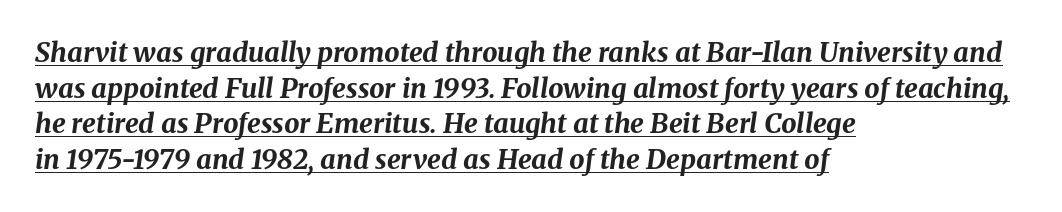
Decoration check: the copy is underlined. Nothing unusual about the tracking: characters are spaced as the font intends. Chunky letters — that's bold for sure. What's the leading like? Ordinary, nothing unusual.
